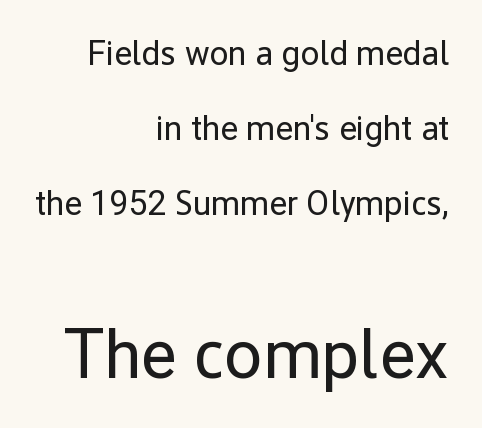
This block would shrink considerably if given ordinary leading; it's expanded now. Spacing verdict: proportional, widths tailored to each character. Typeset ragged left — the right edge is the straight one. Serif or sans? Sans — the stroke terminals are bare. Upright lettering throughout.
